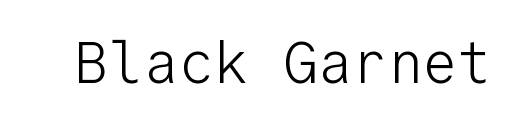
Nope, not italic — everything's standing straight. Here the designer chose a console-style face with uniform glyph widths. This is sans-serif lettering, the kind often seen on screens and signage. Beneath every word, the page is bare. How are the letters spaced? Ordinarily, with no added tracking. Nothing heavy about these letters — not bold at all.
